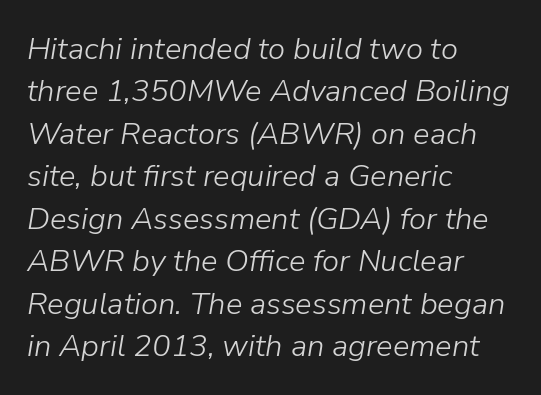
Q: Is the text bold? A: No.
Q: Is the text italic (slanted)? A: Yes, it leans right by about 9 degrees.
Q: Is the text underlined? A: No.
Q: How is the paragraph aligned? A: Left-aligned.
Q: Is the spacing between letters normal or unusually wide? A: Normal.
Q: Is the spacing between lines tight, normal or loose? A: Normal.
Q: Width (condensed, normal, or wide)? A: Normal.
Q: Stroke contrast? A: Low.
Q: x-height? A: Medium.
Q: Monospaced? A: No.
